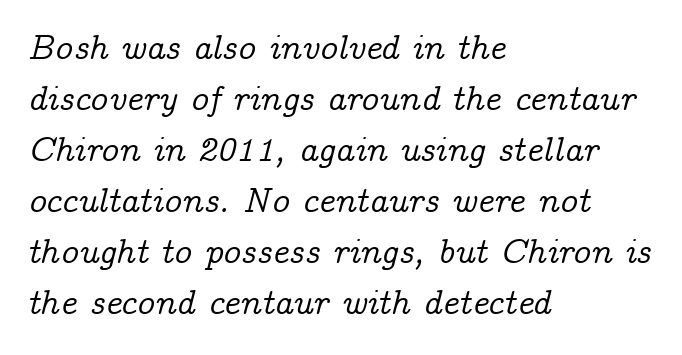
Characters are canted at an angle relative to the baseline's perpendicular. A typesetter would label this face a serif. Evenly set lines give the paragraph a standard silhouette. This rendering leaves character spacing at its baseline value.
